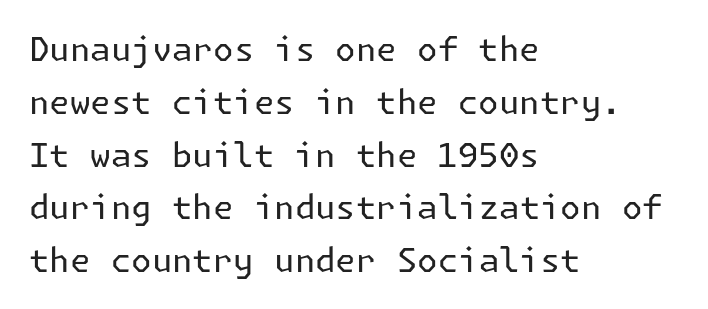
The typesetting does not lean heavy: it is not bold. Caption: standard tracking, unaltered. Designer's note — italics off, roman on. This sample keeps an unexceptional amount of space between lines. The text block is weighted toward the left margin, trailing off unevenly rightward. The baseline area is clear.
